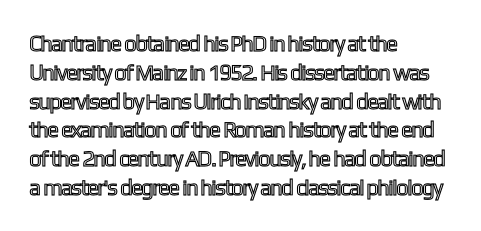
Q: Is the text italic (slanted)? A: No, it is upright.
Q: Is the text underlined? A: No.
Q: How is the paragraph aligned? A: Left-aligned.
Q: Is the spacing between letters normal or unusually wide? A: Normal.
Q: Is the spacing between lines tight, normal or loose? A: Normal.
